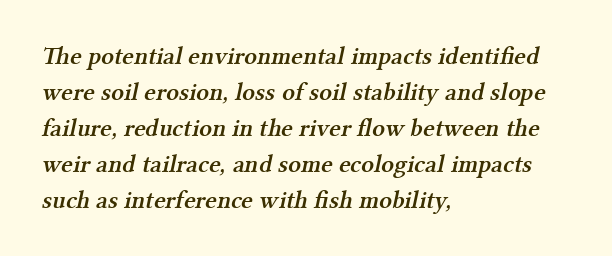
Q: Is the text bold? A: Semi-bold.
Q: Is the text underlined? A: No.
Q: How is the paragraph aligned? A: Left-aligned.
Q: Is the spacing between letters normal or unusually wide? A: Normal.
Q: Is the spacing between lines tight, normal or loose? A: Normal.
